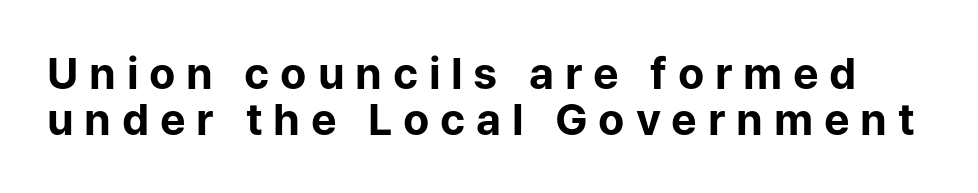
Q: Is the text bold? A: Yes.
Q: Is the text italic (slanted)? A: No, it is upright.
Q: Is the typeface a serif or a sans-serif typeface? A: Sans-serif.
Q: Is the text underlined? A: No.
Q: Is the spacing between letters normal or unusually wide? A: Unusually wide.
Q: Is the spacing between lines tight, normal or loose? A: Tight.
Q: Width (condensed, normal, or wide)? A: Normal.
Q: Stroke contrast? A: Low.
Q: x-height? A: Medium.
Q: Monospaced? A: No.
